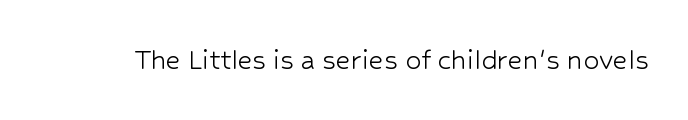
{"serif": "no", "italic": "no", "bold": "no", "weight": "light", "width": "normal", "stroke_contrast": "low", "x_height": "medium", "monospaced": "no", "underline": "no", "letter_spacing": "normal", "letter_spacing_em": 0.0, "glyph_px": 32}
